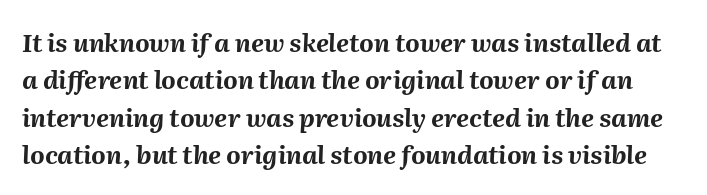
Q: Is the text bold? A: Yes.
Q: Is the text italic (slanted)? A: Yes, it leans right by about 2 degrees.
Q: Is the text underlined? A: No.
Q: Is the spacing between letters normal or unusually wide? A: Normal.
Q: Is the spacing between lines tight, normal or loose? A: Normal.
